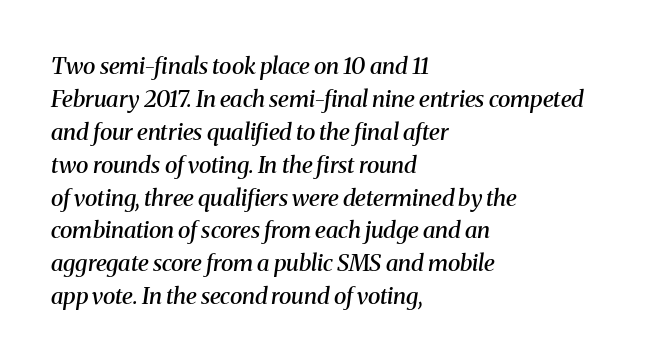
The typesetter chose a ragged-right arrangement here. Does the lettering tilt? It does — this is italic. The rendering keeps characters at their native spacing. Horizontal bands of white between lines are of average thickness.
